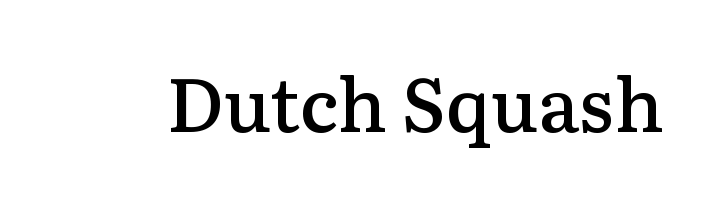
The face used here is rendered with its standard letterfit. Is this a fixed-width face? No — the glyphs have proportional, varying widths. The text was rendered using a seriffed face with decorative stroke endings. Tall strokes in this sample are plumb rather than angled. These lines carry some extra weight — a demibold, not a full bold.
